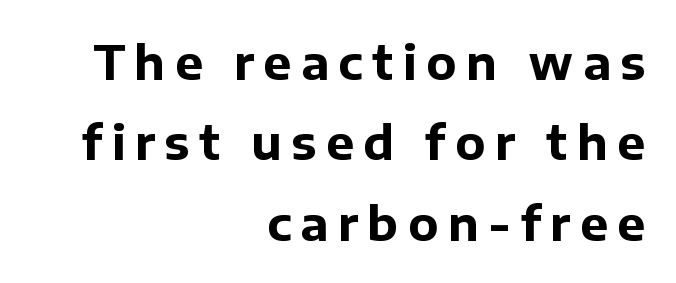
The image shows 47 px bold sans-serif type, upright; set right-aligned, line spacing 1.71x, unusually wide letter spacing (+0.2 em), not underlined; low stroke contrast and a medium x-height.
